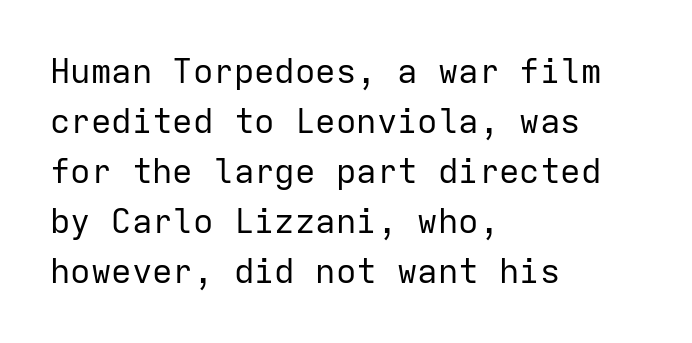
Notice how the passage keeps a crisp vertical edge on the left only. The letters sit at their default tracking, neither squeezed nor spread. Glance below the letters and you will spot only blank space. Font category for this specimen: sans-serif. Nope, not italic — everything's standing straight.
